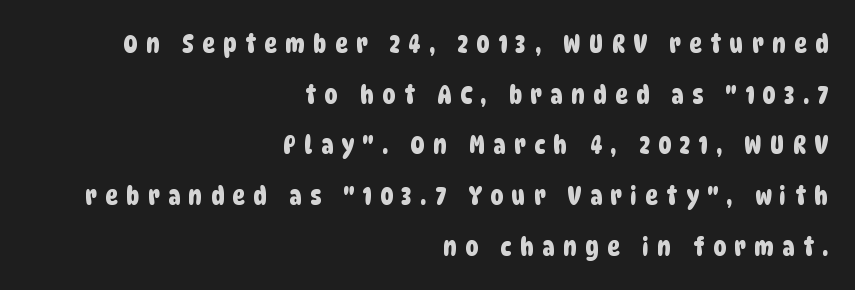
If you drew a ruler down the right edge, every line would touch it. The letters are spread apart with noticeably loose tracking. Descenders hang freely into open space. These lines stand farther apart than default settings would place them.
